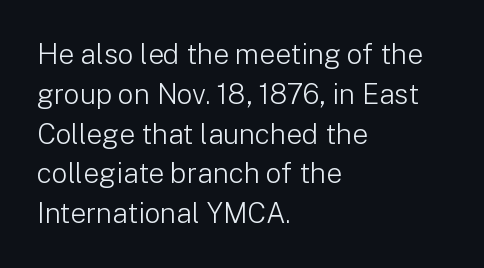
Upright lettering throughout. Compared with a centered layout, this one pins lines to the left instead. The line texture is even and compact thanks to regular tracking. Look at the bottom of the vertical strokes: they stop flat, with no serifs. The face used here is proportionally spaced, like ordinary book or web type. Summary of weight: not heavy and not bold.
